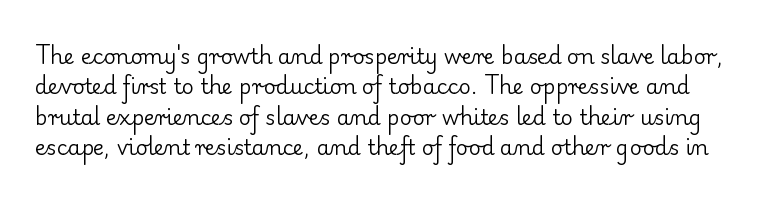
Q: Is the text bold? A: No.
Q: Is the text italic (slanted)? A: No, it is upright.
Q: Is the text underlined? A: No.
Q: Is the spacing between letters normal or unusually wide? A: Normal.
Q: Is the spacing between lines tight, normal or loose? A: Normal.
